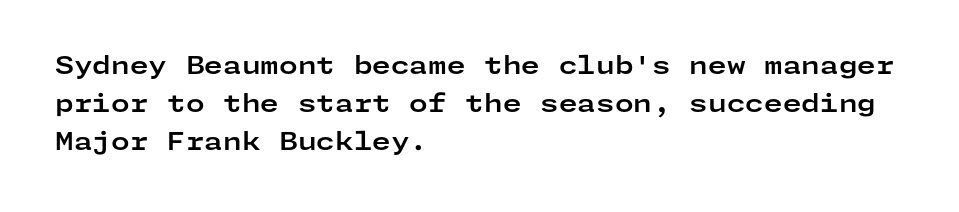
The image shows 24 px bold type, upright; set left-aligned, normal line spacing (1.59x), normal letter spacing, not underlined.
